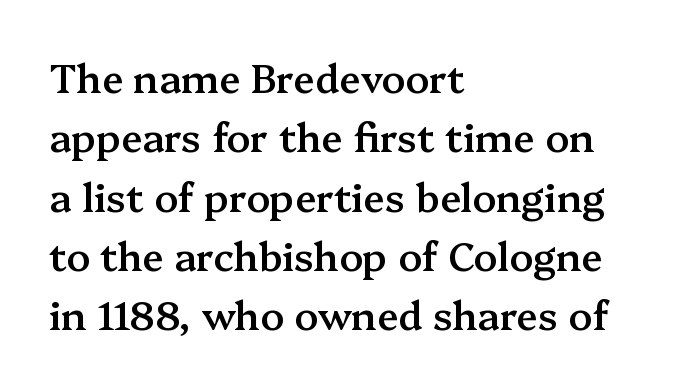
The image shows 39 px semibold serif type, upright; set left-aligned, normal line spacing (1.52x), normal letter spacing, not underlined; medium stroke contrast and a medium x-height.
